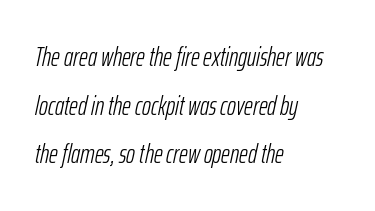
{"italic": "yes", "lean": "right", "slant_degrees": 12, "bold": "no", "underline": "no", "align": "left", "line_spacing_ratio": 1.8, "letter_spacing": "normal", "letter_spacing_em": 0.0, "glyph_px": 27}
